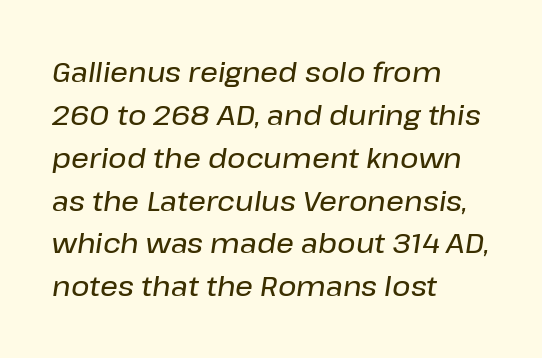
The image shows 28 px text type, italic (leaning right); set left-aligned, normal line spacing (1.53x), normal letter spacing, not underlined; low stroke contrast and a medium x-height.
